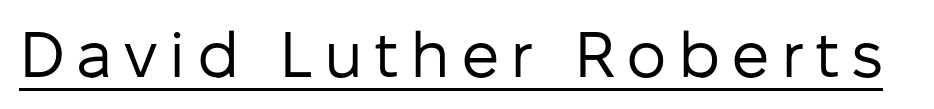
Q: Is the text bold? A: No.
Q: Is the text italic (slanted)? A: No, it is upright.
Q: Is the typeface a serif or a sans-serif typeface? A: Sans-serif.
Q: Is the text underlined? A: Yes.
Q: Width (condensed, normal, or wide)? A: Normal.
Q: Stroke contrast? A: Low.
Q: x-height? A: Medium.
Q: Monospaced? A: No.
